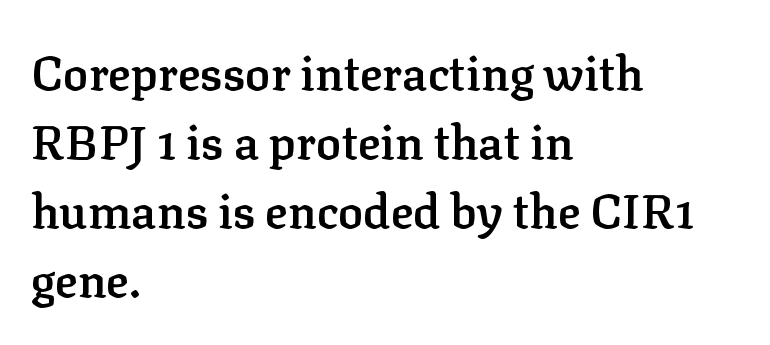
{"serif": "yes", "italic": "no", "bold": "semi", "weight": "semibold", "width": "normal", "stroke_contrast": "low", "x_height": "medium", "monospaced": "no", "underline": "no", "align": "left", "line_spacing": "normal", "line_spacing_ratio": 1.47, "letter_spacing": "normal", "letter_spacing_em": 0.0, "glyph_px": 47}
